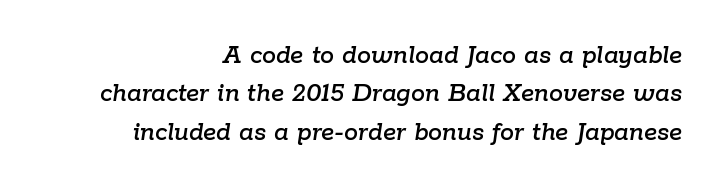
The image shows 28 px text type, italic (leaning right); set right-aligned, normal line spacing (1.37x), normal letter spacing, not underlined; low stroke contrast and a medium x-height.
